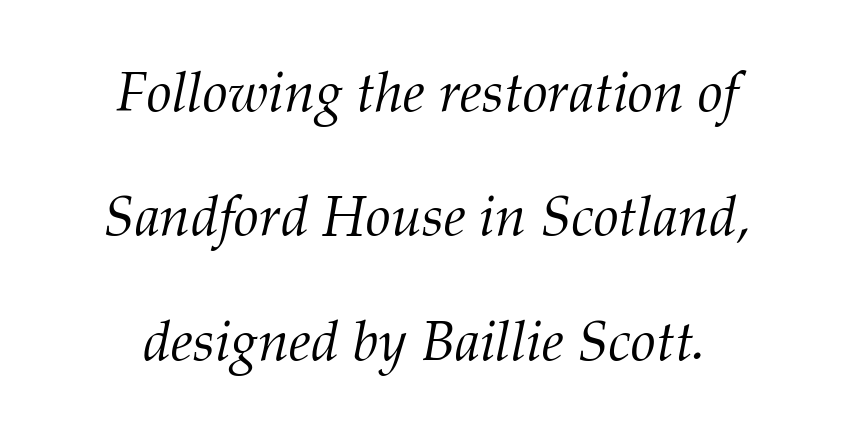
Typographically, this falls in the serif category. The font is comparable to plain body text, perhaps lighter. Clear beneath every line of the passage. The text block is weighted toward neither margin, spreading evenly from the middle.
